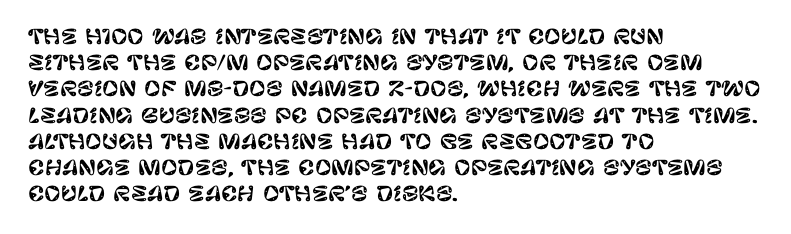
Q: Is the text italic (slanted)? A: Yes.
Q: Is the text underlined? A: No.
Q: How is the paragraph aligned? A: Left-aligned.
Q: Is the spacing between letters normal or unusually wide? A: Normal.
Q: Is the spacing between lines tight, normal or loose? A: Normal.
